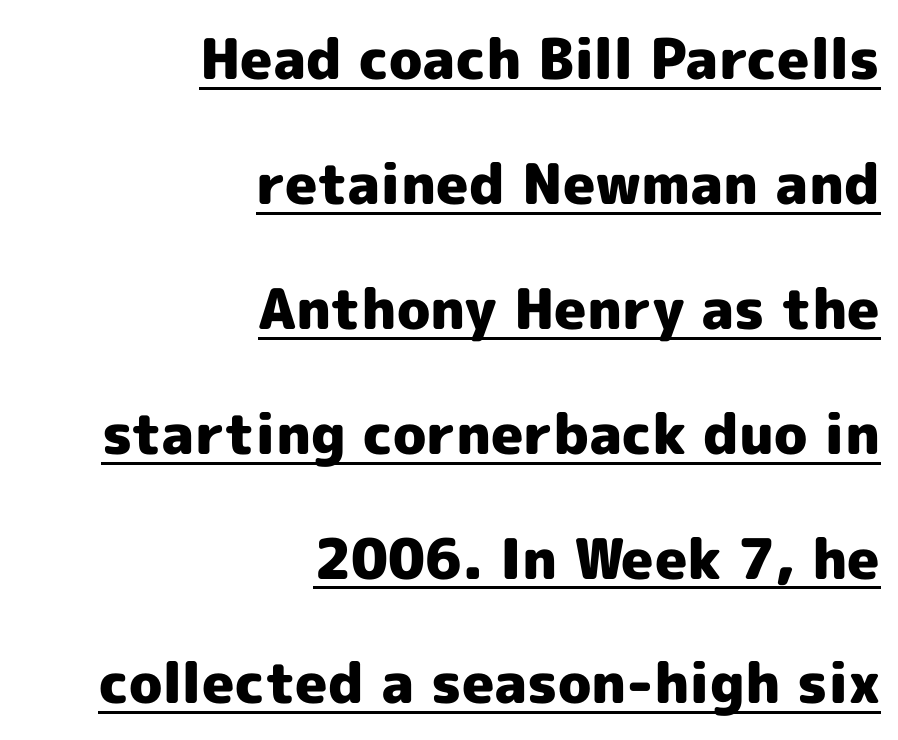
Quick note: underline on. The paragraph shown leans on its right margin. The rendering shows plain stroke endings on the letterforms — a sans-serif design. Emphasis by weight is at full strength: bold.
